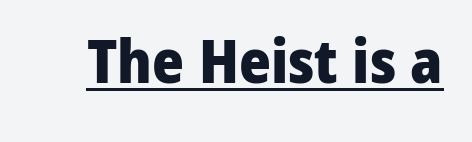
Q: Is the text bold? A: Yes.
Q: Is the text italic (slanted)? A: No, it is upright.
Q: Is the typeface a serif or a sans-serif typeface? A: Sans-serif.
Q: Is the text underlined? A: Yes.
Q: Is the spacing between letters normal or unusually wide? A: Normal.
Q: Width (condensed, normal, or wide)? A: Normal.
Q: Stroke contrast? A: Low.
Q: x-height? A: Medium.
Q: Monospaced? A: No.
